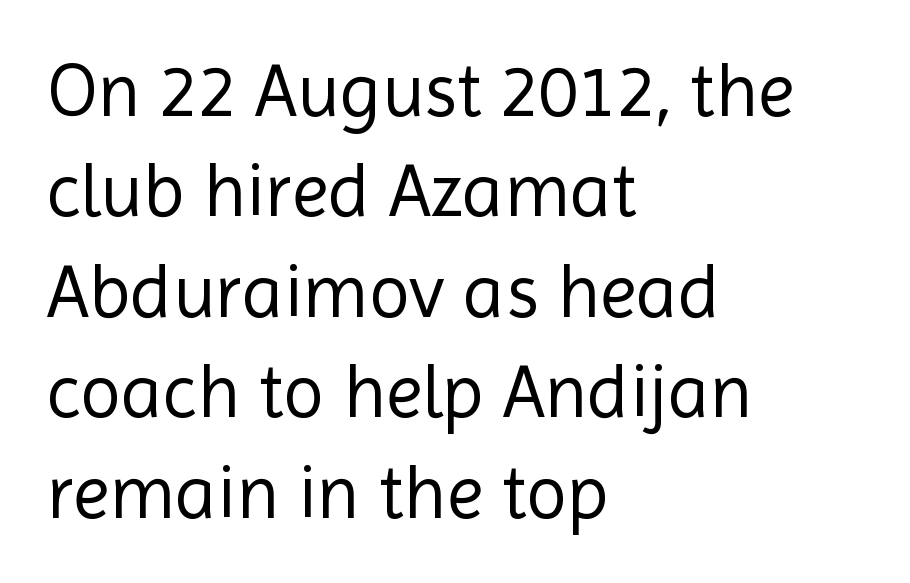
{"serif": "no", "italic": "no", "bold": "no", "weight": "regular", "width": "normal", "x_height": "medium", "monospaced": "no", "underline": "no", "align": "left", "line_spacing": "normal", "line_spacing_ratio": 1.34, "letter_spacing": "normal", "letter_spacing_em": 0.0, "glyph_px": 75}
